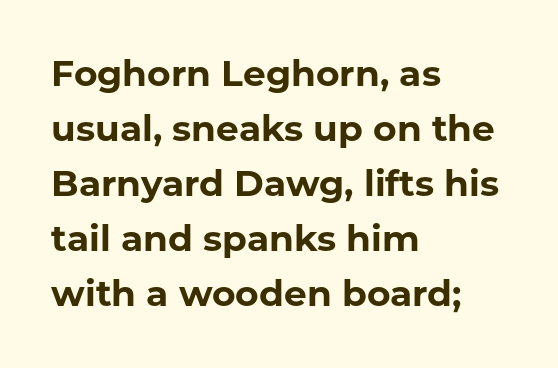
The type sits square on the baseline with zero lean. Does the leading feel generous? No, just average. Typesetter's note: full bold, strokes at maximum text heaviness. Note: no serifs on the glyphs.
